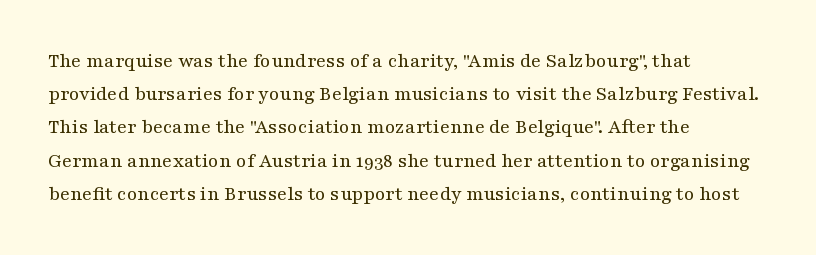
The face looks like a standard text weight, possibly lighter. Short and long lines alike share a common starting point at left. Vertically, the passage feels balanced, rows spaced as you'd expect. A bare baseline throughout the passage. Here the glyphs are tracked normally, forming tight word shapes.
